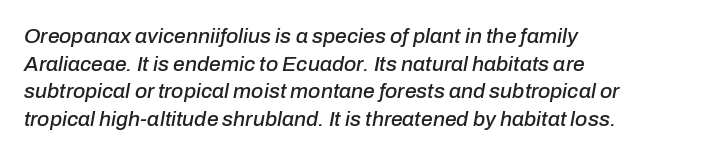
Q: Is the text italic (slanted)? A: Yes, it leans right by about 10 degrees.
Q: Is the text underlined? A: No.
Q: How is the paragraph aligned? A: Left-aligned.
Q: Is the spacing between letters normal or unusually wide? A: Normal.
Q: Is the spacing between lines tight, normal or loose? A: Normal.
